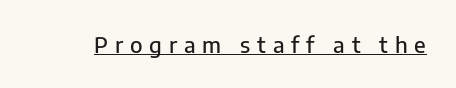
{"italic": "no", "underline": "yes", "letter_spacing": "wide", "letter_spacing_em": 0.31, "glyph_px": 22}
